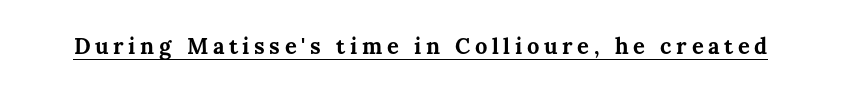
The rendered words wear a rule along their underside. Letter spacing: wide. The glyphs have the mass of a bold cut. The specimen reads as upright at a glance.
